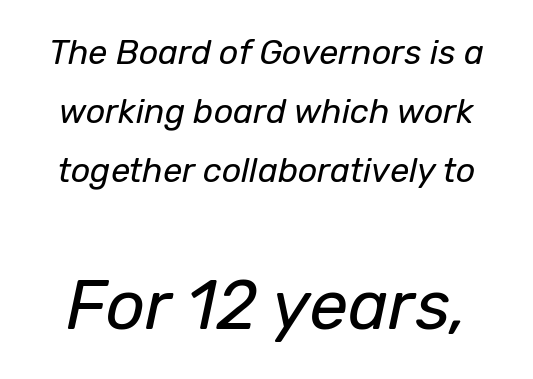
The image shows 69 px regular-weight type, italic (leaning right); set line spacing 1.73x, normal letter spacing, not underlined; the second (bottom) block is 2.03x larger; low stroke contrast and a medium x-height.
